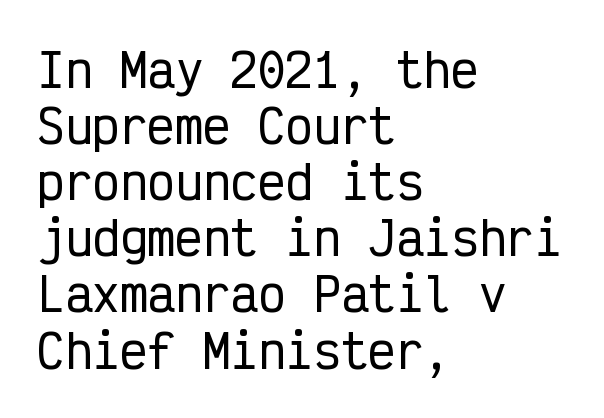
The image shows 46 px condensed sans-serif type, upright, monospaced; set left-aligned, line spacing 1.22x, normal letter spacing, not underlined; low stroke contrast and a medium x-height.
